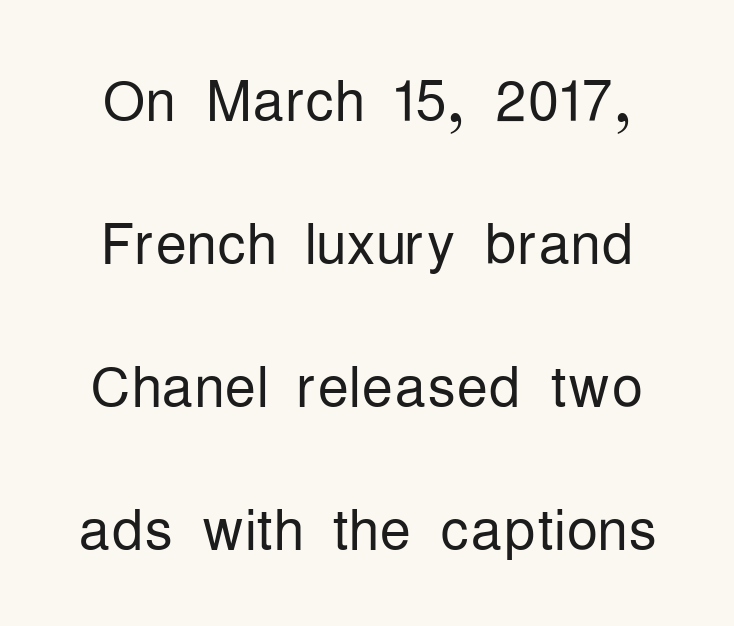
Underline: absent. This sample has the flowing, uneven cadence of proportional lettering. Vertical stems look standard width or narrower in stroke. The typeface chosen for these lines omits serifs.
